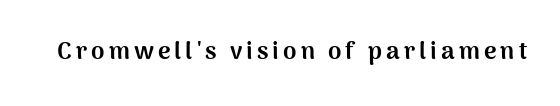
The image shows 24 px bold type, upright; set not underlined.
